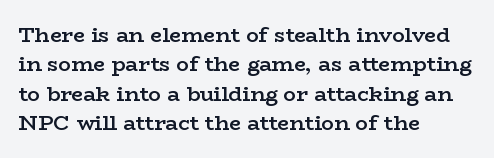
{"italic": "no", "bold": "semi", "underline": "no", "align": "left", "line_spacing": "normal", "line_spacing_ratio": 1.4, "letter_spacing": "normal", "letter_spacing_em": 0.0, "glyph_px": 21}
